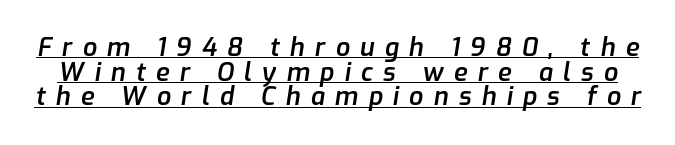
There's an unmistakable incline to the writing here. Cramped leading. The sample's only ornament is a line tracing under the words. This is the in-between weight designers call semibold or demi.
